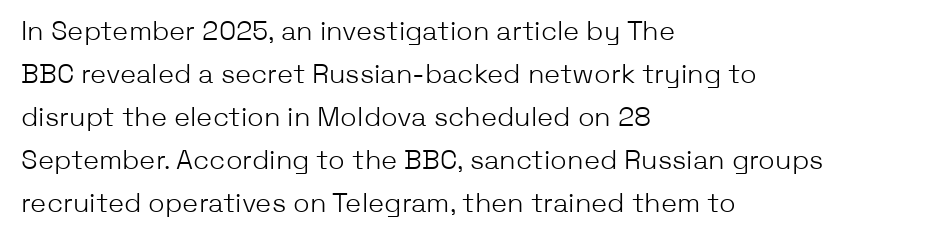
{"italic": "no", "bold": "no", "underline": "no", "align": "left", "line_spacing": "normal", "line_spacing_ratio": 1.59, "letter_spacing": "normal", "letter_spacing_em": 0.0, "glyph_px": 27}
